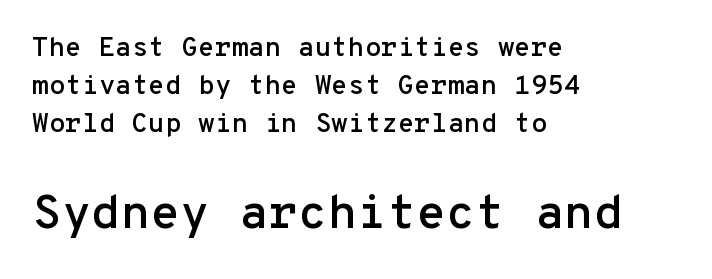
Glyph-to-glyph distance matches everyday printed text. The typesetter chose a ragged-right arrangement here. Evenly set lines give the paragraph a standard silhouette. The baseline area is clear. You could count columns in this text — the font is strictly monospaced.
